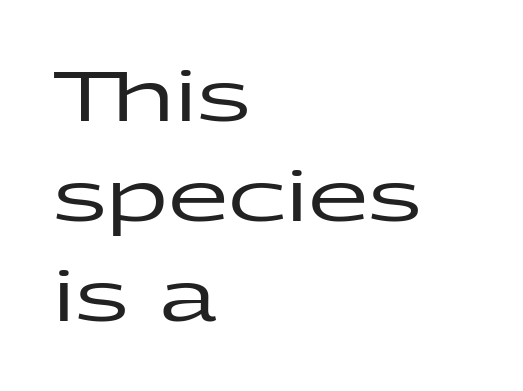
Glance below the letters and you will spot only blank space. Proportional: the letters do not fall into vertical columns. The horizontal fit of the characters is conventional and even. The lettering holds an erect, upright posture throughout. These lines stack with their left ends in a neat column. Summary of vertical rhythm: regular, with standard interline spacing.
